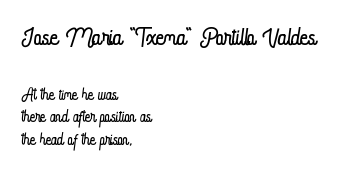
The image shows 35 px light, condensed type; set left-aligned, tight line spacing (0.97x), normal letter spacing, not underlined; the first (top) block is 1.52x larger; low stroke contrast and a small x-height.
